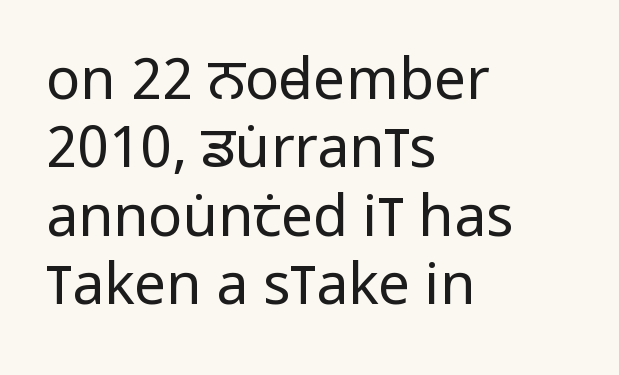
The image shows 57 px regular-weight, condensed sans-serif type, upright; set left-aligned, line spacing 1.2x, normal letter spacing, not underlined; low stroke contrast and a large x-height.
